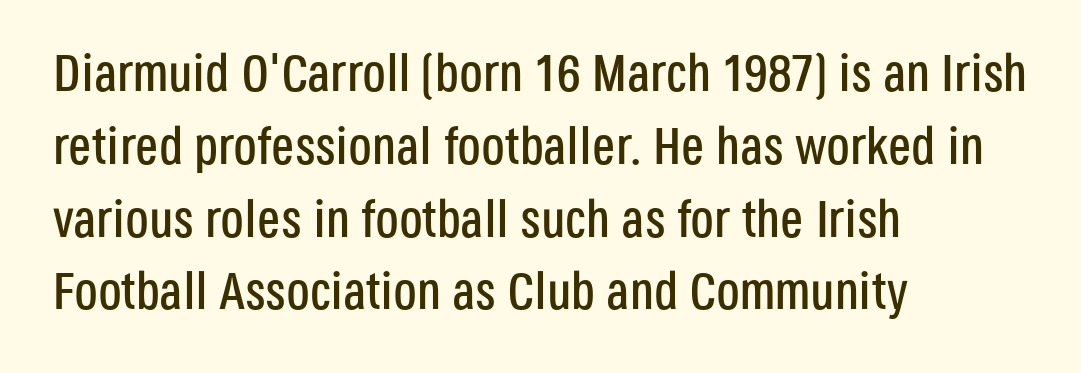
Unmarked baselines from the first word to the last. Reading down the block, your eye returns to a fixed left position each line. Every stem runs plumb, perpendicular to the baseline. Letter spacing: default.
